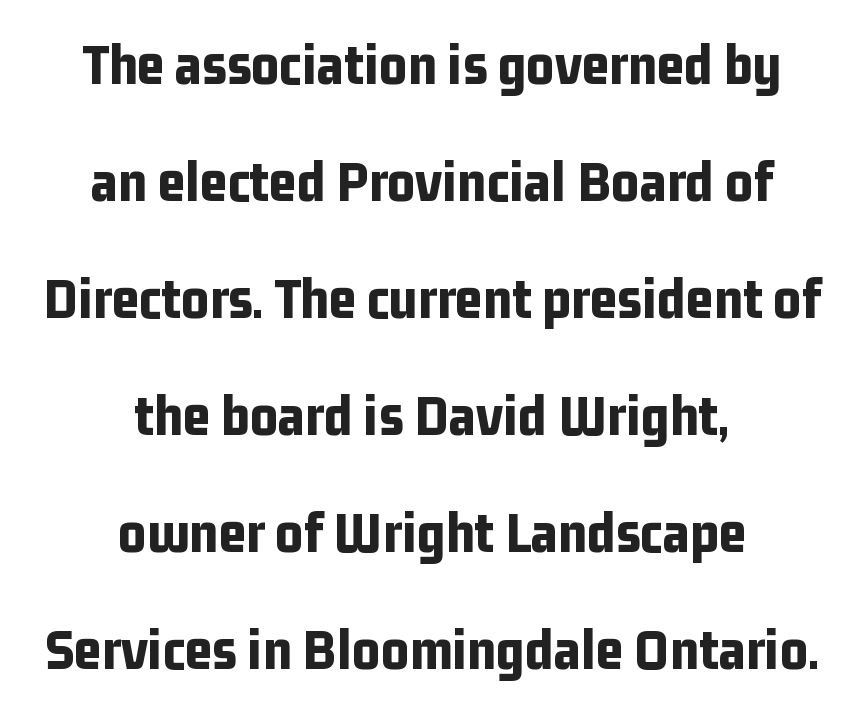
{"serif": "no", "italic": "no", "bold": "yes", "weight": "bold", "width": "condensed", "stroke_contrast": "low", "x_height": "medium", "monospaced": "no", "underline": "no", "align": "center", "line_spacing": "loose", "line_spacing_ratio": 1.95, "letter_spacing": "normal", "letter_spacing_em": 0.0, "glyph_px": 60}
